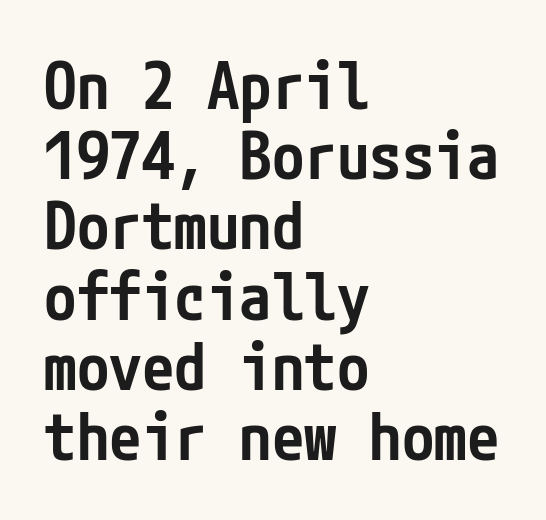
Are there feet on the stems? There aren't — it's a sans. Nobody touched the tracking dial on this one. A somewhat darkened texture: the type is semibold rather than bold. The space between consecutive lines is stingy. Does the copy run flush right? No — it runs flush left.
